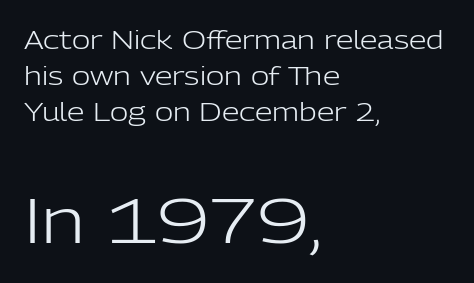
Q: Is the text bold? A: No.
Q: Is the text italic (slanted)? A: No, it is upright.
Q: Is the typeface a serif or a sans-serif typeface? A: Sans-serif.
Q: Is the text underlined? A: No.
Q: How is the paragraph aligned? A: Left-aligned.
Q: Is the spacing between letters normal or unusually wide? A: Normal.
Q: Is the spacing between lines tight, normal or loose? A: Normal.
Q: Which block of text is set in a larger size, the first (top) or the second (bottom)? A: The second (bottom) one.
Q: Width (condensed, normal, or wide)? A: Normal.
Q: Stroke contrast? A: Low.
Q: x-height? A: Medium.
Q: Monospaced? A: No.
